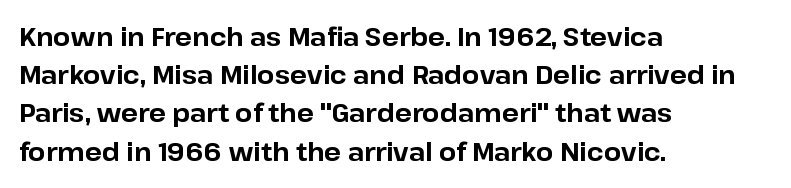
The image shows 25 px bold type, upright; set left-aligned, normal line spacing (1.53x), normal letter spacing, not underlined.
